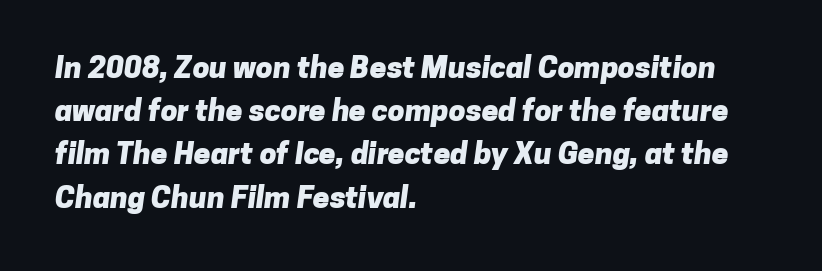
{"serif": "no", "bold": "yes", "weight": "heavy", "width": "normal", "stroke_contrast": "low", "x_height": "medium", "monospaced": "no", "underline": "no", "align": "left", "line_spacing": "normal", "line_spacing_ratio": 1.44, "letter_spacing": "normal", "letter_spacing_em": 0.0, "glyph_px": 30}
